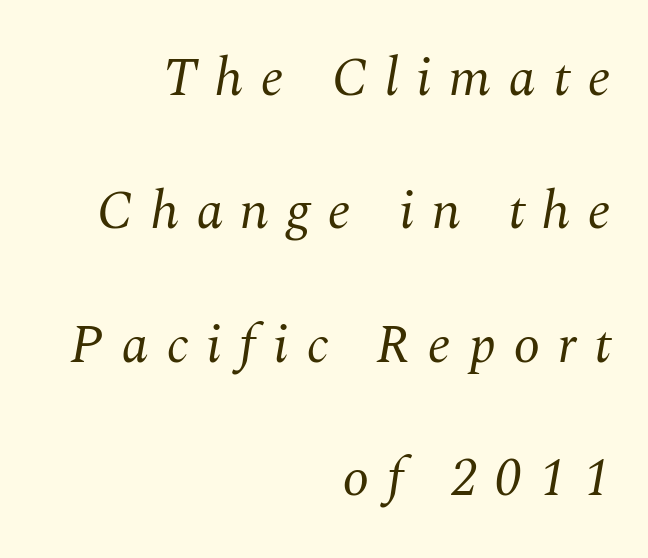
Q: Is the text bold? A: No.
Q: Is the text italic (slanted)? A: Yes, it leans right by about 10 degrees.
Q: Is the typeface a serif or a sans-serif typeface? A: Serif.
Q: Is the text underlined? A: No.
Q: How is the paragraph aligned? A: Right-aligned.
Q: Is the spacing between letters normal or unusually wide? A: Unusually wide.
Q: Is the spacing between lines tight, normal or loose? A: Loose.
Q: Width (condensed, normal, or wide)? A: Normal.
Q: Stroke contrast? A: Medium.
Q: x-height? A: Medium.
Q: Monospaced? A: No.
